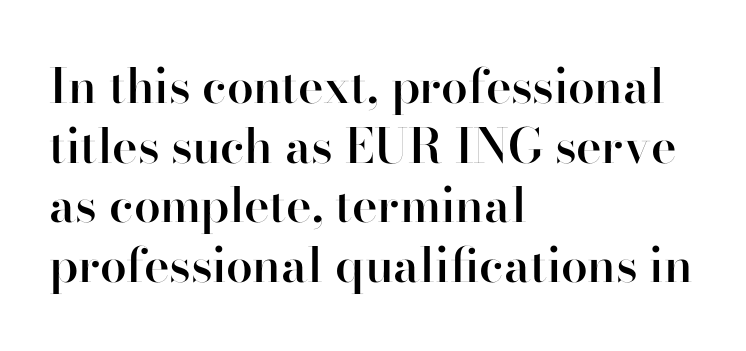
The image shows 48 px semibold sans-serif type, upright; set left-aligned, line spacing 1.24x, normal letter spacing, not underlined; high stroke contrast and a small x-height.
